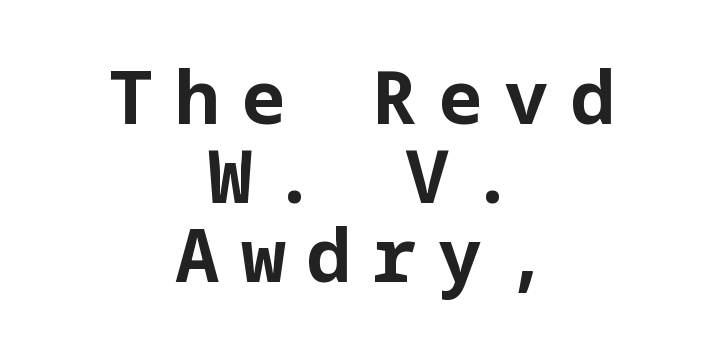
Q: Is the text bold? A: Yes.
Q: Is the text italic (slanted)? A: No, it is upright.
Q: Is the typeface a serif or a sans-serif typeface? A: Sans-serif.
Q: Is the text underlined? A: No.
Q: How is the paragraph aligned? A: Centered.
Q: Is the spacing between letters normal or unusually wide? A: Unusually wide.
Q: Is the spacing between lines tight, normal or loose? A: Tight.
Q: Width (condensed, normal, or wide)? A: Normal.
Q: Stroke contrast? A: Low.
Q: x-height? A: Medium.
